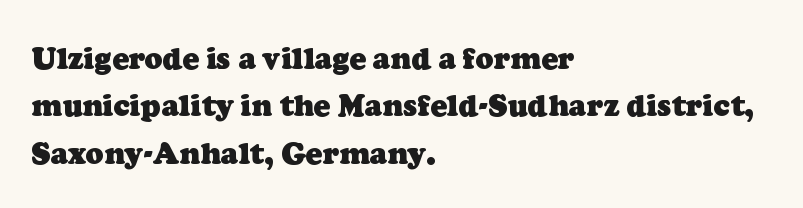
{"serif": "yes", "bold": "yes", "weight": "heavy", "width": "normal", "stroke_contrast": "low", "x_height": "medium", "monospaced": "no", "underline": "no", "align": "left", "line_spacing": "normal", "line_spacing_ratio": 1.58, "letter_spacing": "normal", "letter_spacing_em": 0.0, "glyph_px": 30}
